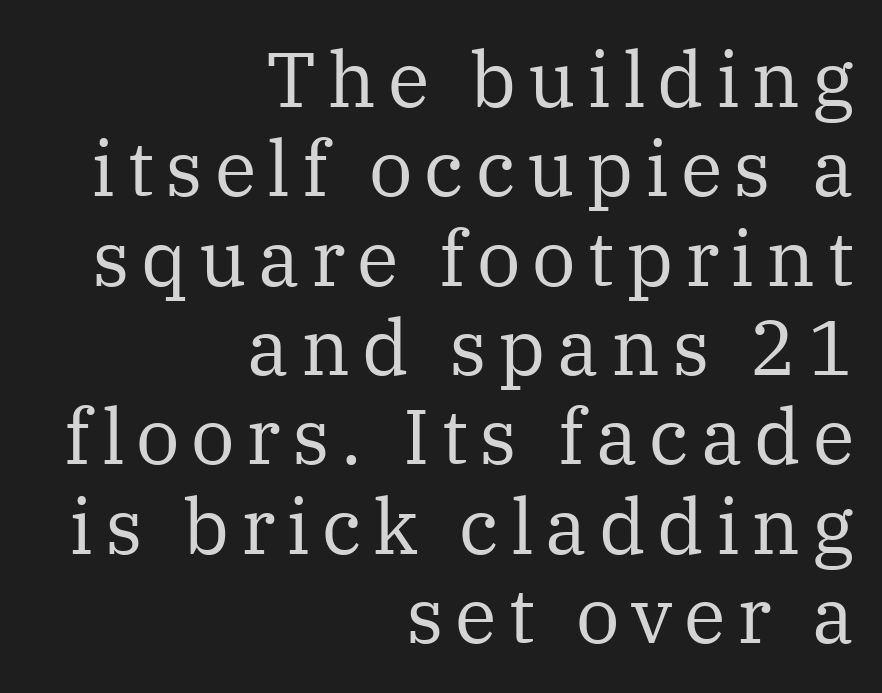
The image shows 77 px regular-weight serif type, upright; set right-aligned, line spacing 1.16x, not underlined; medium stroke contrast and a medium x-height.
